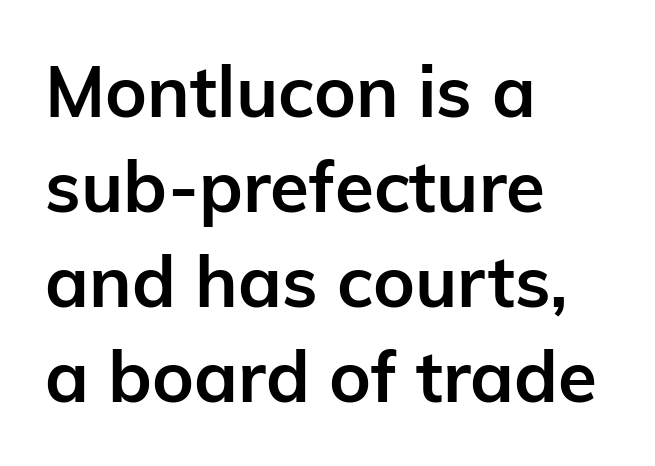
Q: Is the text bold? A: Yes.
Q: Is the text italic (slanted)? A: No, it is upright.
Q: Is the typeface a serif or a sans-serif typeface? A: Sans-serif.
Q: Is the text underlined? A: No.
Q: How is the paragraph aligned? A: Left-aligned.
Q: Is the spacing between letters normal or unusually wide? A: Normal.
Q: Is the spacing between lines tight, normal or loose? A: Normal.
Q: Width (condensed, normal, or wide)? A: Normal.
Q: Stroke contrast? A: Low.
Q: x-height? A: Medium.
Q: Monospaced? A: No.
